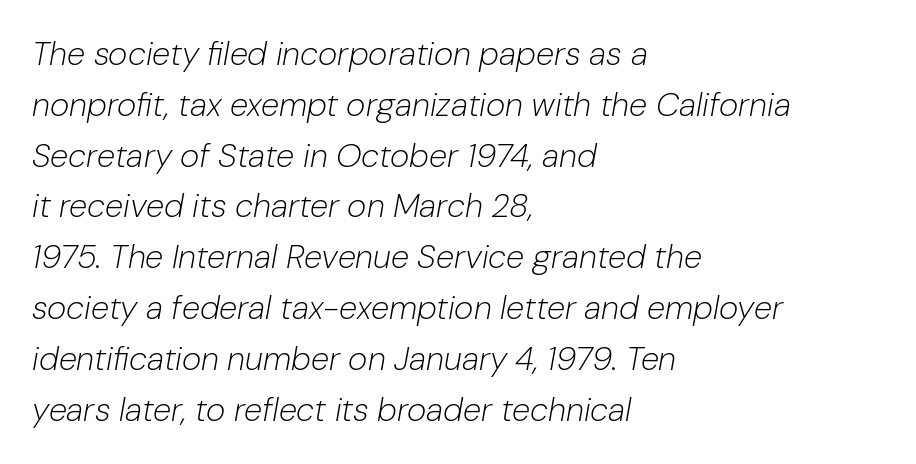
The image shows 33 px light type, italic (leaning right); set left-aligned, normal line spacing (1.54x), normal letter spacing, not underlined; low stroke contrast and a medium x-height.
